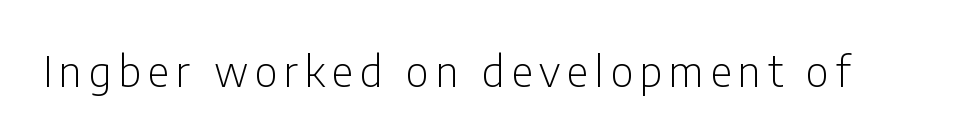
The image shows 42 px light, condensed sans-serif type, upright; set not underlined; low stroke contrast and a medium x-height.
